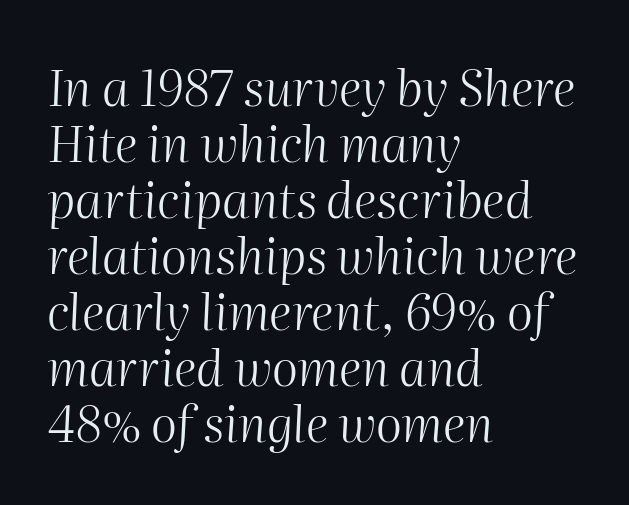
{"italic": "yes", "lean": "right", "slant_degrees": 2, "bold": "no", "weight": "light", "width": "normal", "stroke_contrast": "medium", "x_height": "medium", "monospaced": "no", "underline": "no", "align": "left", "line_spacing": "tight", "line_spacing_ratio": 1.12, "letter_spacing": "normal", "letter_spacing_em": 0.0, "glyph_px": 50}
